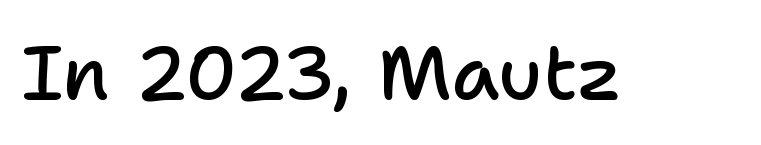
{"serif": "no", "italic": "no", "bold": "semi", "weight": "semibold", "width": "normal", "stroke_contrast": "low", "x_height": "medium", "monospaced": "no", "underline": "no", "letter_spacing": "normal", "letter_spacing_em": 0.0, "glyph_px": 75}
